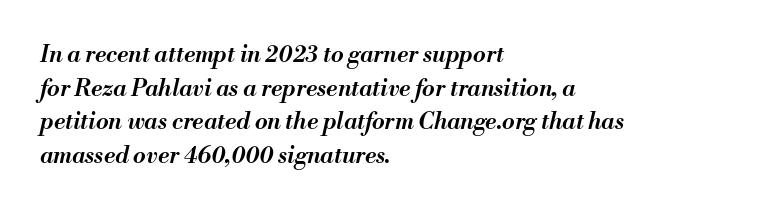
Q: Is the text bold? A: Semi-bold.
Q: Is the text italic (slanted)? A: Yes, it leans right by about 13 degrees.
Q: Is the text underlined? A: No.
Q: How is the paragraph aligned? A: Left-aligned.
Q: Is the spacing between letters normal or unusually wide? A: Normal.
Q: Is the spacing between lines tight, normal or loose? A: Normal.
